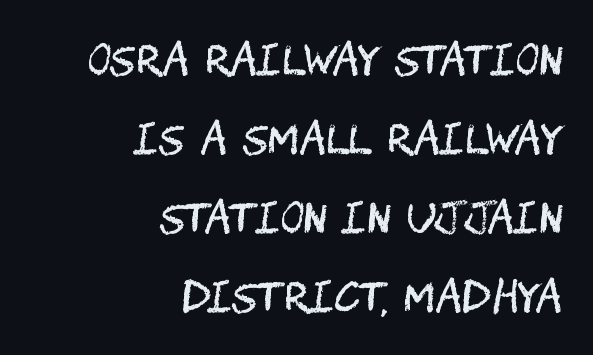
The image shows 41 px regular-weight, condensed sans-serif type, upright; set right-aligned, loose line spacing (1.93x), normal letter spacing, not underlined; medium stroke contrast and a large x-height.
